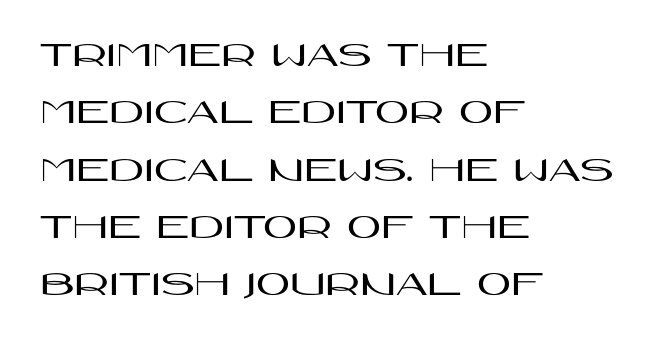
{"serif": "no", "italic": "no", "width": "wide", "stroke_contrast": "high", "x_height": "large", "monospaced": "no", "underline": "no", "align": "left", "line_spacing": "normal", "line_spacing_ratio": 1.55, "letter_spacing": "normal", "letter_spacing_em": 0.0, "glyph_px": 37}
